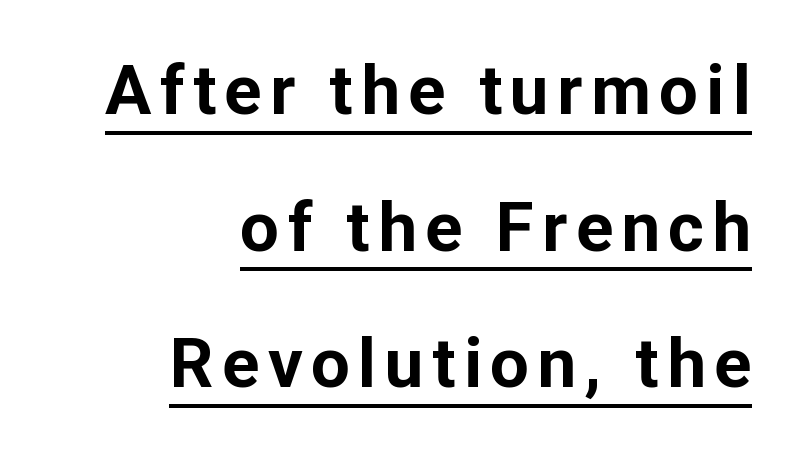
Q: Is the text bold? A: Yes.
Q: Is the text italic (slanted)? A: No, it is upright.
Q: Is the typeface a serif or a sans-serif typeface? A: Sans-serif.
Q: Is the text underlined? A: Yes.
Q: How is the paragraph aligned? A: Right-aligned.
Q: Is the spacing between lines tight, normal or loose? A: Loose.
Q: Width (condensed, normal, or wide)? A: Normal.
Q: Stroke contrast? A: Low.
Q: x-height? A: Medium.
Q: Monospaced? A: No.
